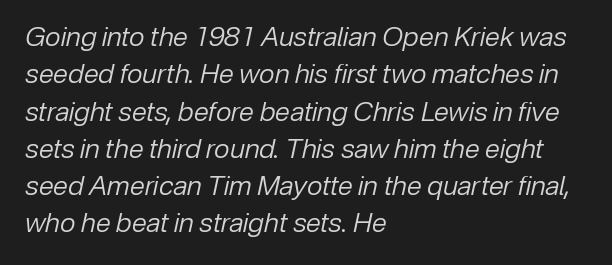
{"italic": "yes", "lean": "right", "slant_degrees": 12, "bold": "no", "underline": "no", "align": "left", "line_spacing": "normal", "line_spacing_ratio": 1.38, "letter_spacing": "normal", "letter_spacing_em": 0.0, "glyph_px": 27}
